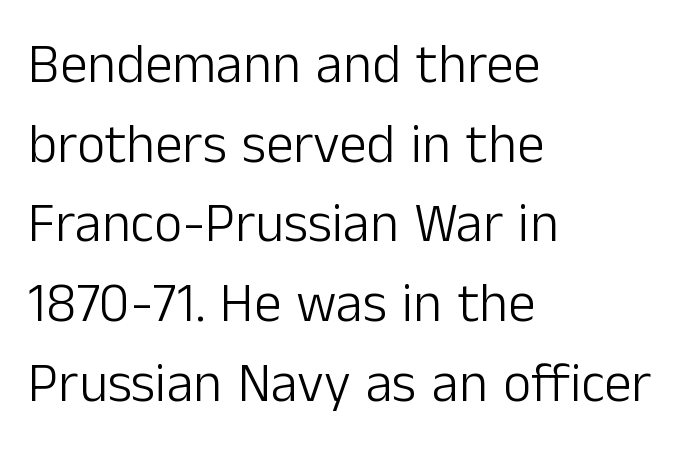
{"serif": "no", "italic": "no", "bold": "no", "weight": "light", "width": "normal", "stroke_contrast": "low", "x_height": "medium", "monospaced": "no", "underline": "no", "align": "left", "line_spacing": "normal", "line_spacing_ratio": 1.45, "letter_spacing": "normal", "letter_spacing_em": 0.0, "glyph_px": 55}
